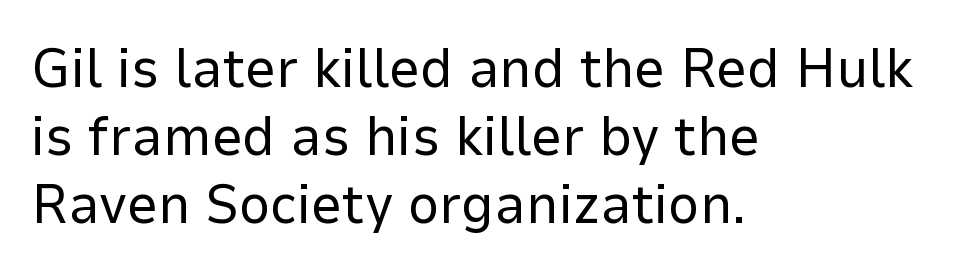
{"serif": "no", "italic": "no", "bold": "no", "weight": "regular", "width": "normal", "stroke_contrast": "low", "x_height": "medium", "monospaced": "no", "underline": "no", "align": "left", "line_spacing_ratio": 1.24, "letter_spacing": "normal", "letter_spacing_em": 0.0, "glyph_px": 55}
